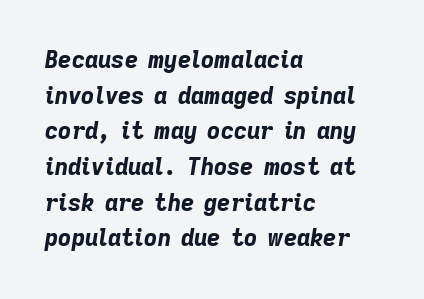
The image shows 23 px bold type, italic (leaning right); set left-aligned, normal line spacing (1.55x), normal letter spacing, not underlined.
